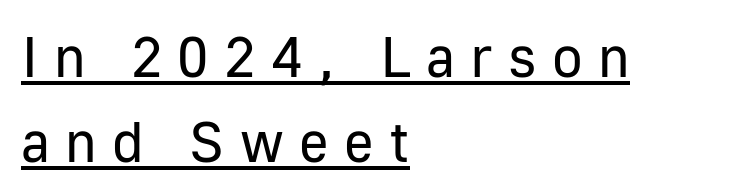
The image shows 57 px regular-weight sans-serif type, upright; set left-aligned, normal line spacing (1.49x), unusually wide letter spacing (+0.27 em), underlined; low stroke contrast and a medium x-height.
